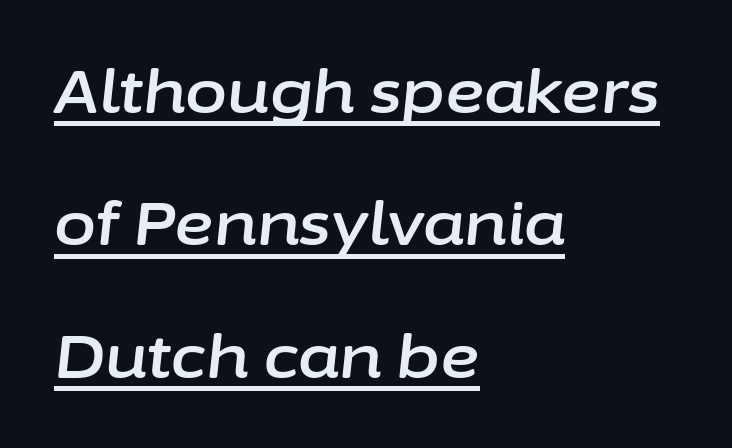
The space between consecutive lines is lavish. This rendering uses left alignment, leaving the right contour irregular. These lines are rendered in a variable-pitch font. Honestly, the underline is the first thing you notice here. In terms of letterspacing, this is plain default setting. The passage shown leans; its letterforms are oblique.
